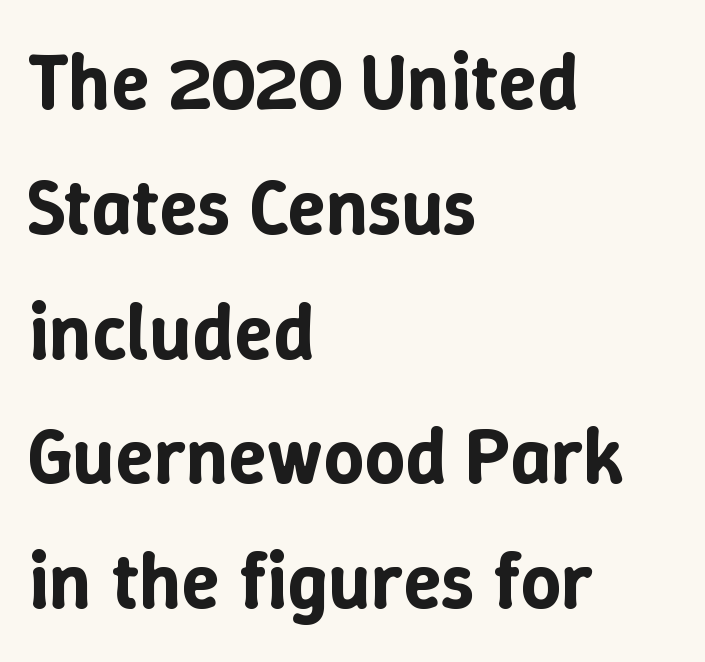
Q: Is the text italic (slanted)? A: No, it is upright.
Q: Is the text underlined? A: No.
Q: How is the paragraph aligned? A: Left-aligned.
Q: Is the spacing between letters normal or unusually wide? A: Normal.
Q: Is the spacing between lines tight, normal or loose? A: Normal.
Q: Width (condensed, normal, or wide)? A: Normal.
Q: Stroke contrast? A: Low.
Q: x-height? A: Medium.
Q: Monospaced? A: No.
